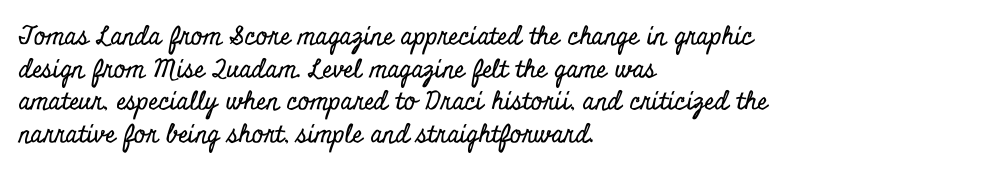
The image shows 25 px text type; set left-aligned, normal line spacing (1.31x), normal letter spacing, not underlined.
